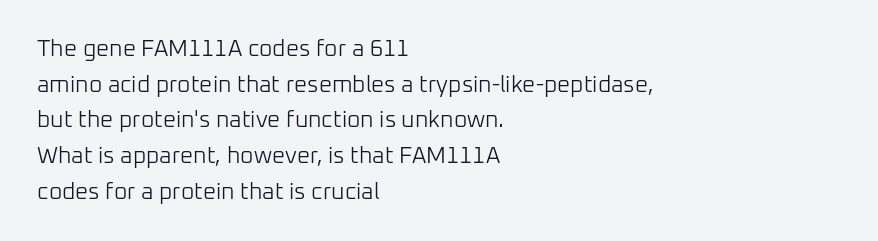
Q: Is the text bold? A: No.
Q: Is the text italic (slanted)? A: No, it is upright.
Q: Is the text underlined? A: No.
Q: How is the paragraph aligned? A: Left-aligned.
Q: Is the spacing between letters normal or unusually wide? A: Normal.
Q: Is the spacing between lines tight, normal or loose? A: Normal.
